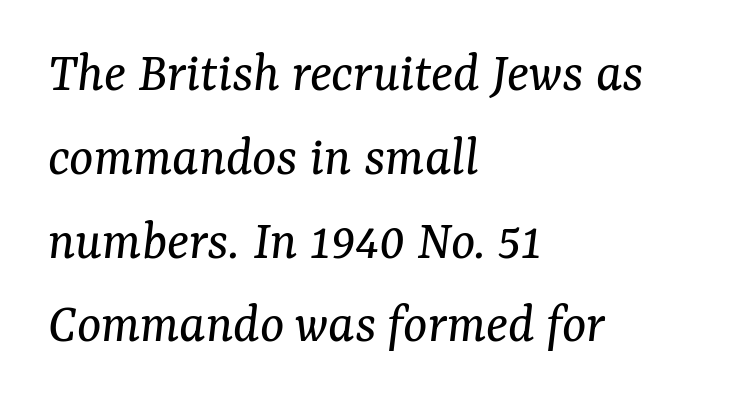
{"serif": "yes", "italic": "yes", "lean": "right", "slant_degrees": 7, "bold": "no", "weight": "regular", "width": "normal", "stroke_contrast": "medium", "x_height": "medium", "monospaced": "no", "underline": "no", "align": "left", "line_spacing": "normal", "line_spacing_ratio": 1.47, "letter_spacing": "normal", "letter_spacing_em": 0.0, "glyph_px": 57}
